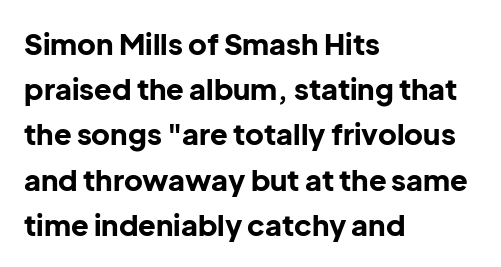
The letters advance in unequal steps, a hallmark of proportional type. The face used here has the dense, thick strokes of a bold. A normal amount of white space separates one row of letters from the next. No italicization has been applied; the sample stays upright. A typesetter would call this zero additional tracking. The gap between lines stays unmarked.
